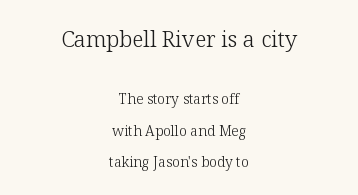
{"italic": "no", "bold": "no", "underline": "no", "align": "center", "line_spacing": "loose", "line_spacing_ratio": 2.22, "letter_spacing": "normal", "letter_spacing_em": 0.0, "larger_block": "first", "size_ratio": 1.57, "glyph_px": 22}
